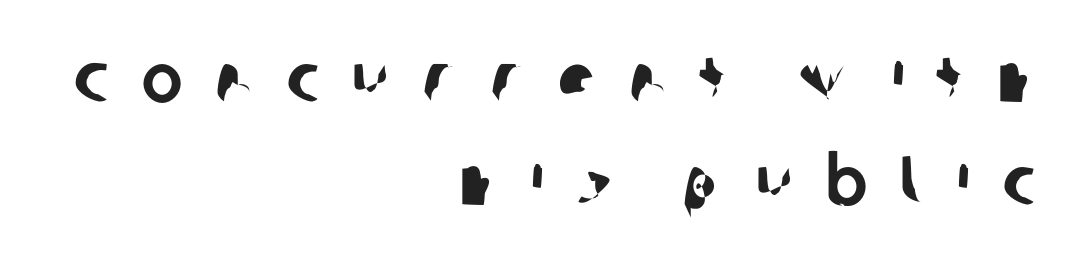
{"serif": "no", "width": "normal", "stroke_contrast": "low", "x_height": "large", "monospaced": "no", "underline": "no", "align": "right", "line_spacing": "normal", "line_spacing_ratio": 1.49, "letter_spacing": "wide", "letter_spacing_em": 0.47, "glyph_px": 69}
